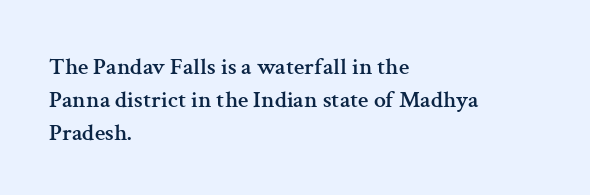
The image shows 24 px text type, upright; set left-aligned, normal line spacing (1.37x), normal letter spacing, not underlined.
